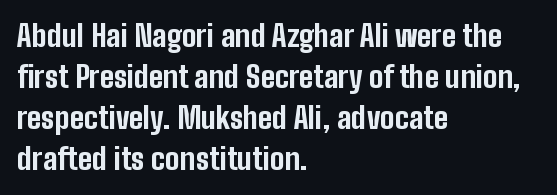
The image shows 30 px bold, condensed sans-serif type, upright; set left-aligned, normal line spacing (1.37x), normal letter spacing, not underlined; low stroke contrast and a medium x-height.
